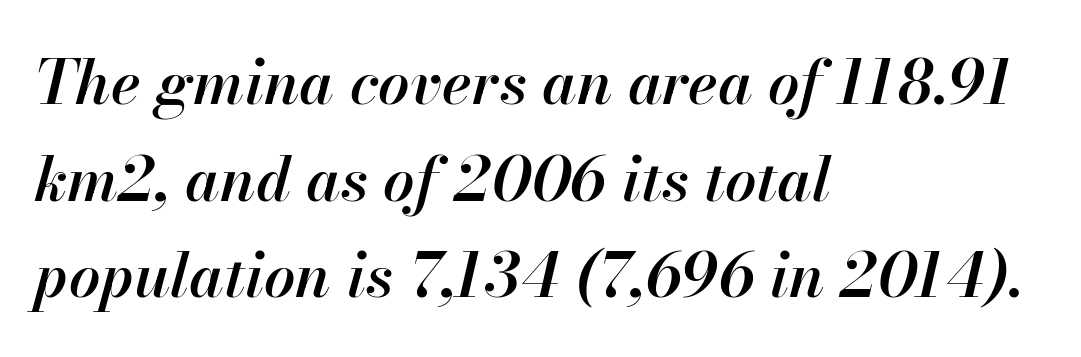
{"italic": "yes", "lean": "right", "slant_degrees": 13, "bold": "semi", "weight": "semibold", "width": "normal", "stroke_contrast": "high", "x_height": "small", "monospaced": "no", "underline": "no", "align": "left", "line_spacing": "normal", "line_spacing_ratio": 1.56, "letter_spacing": "normal", "letter_spacing_em": 0.0, "glyph_px": 62}
